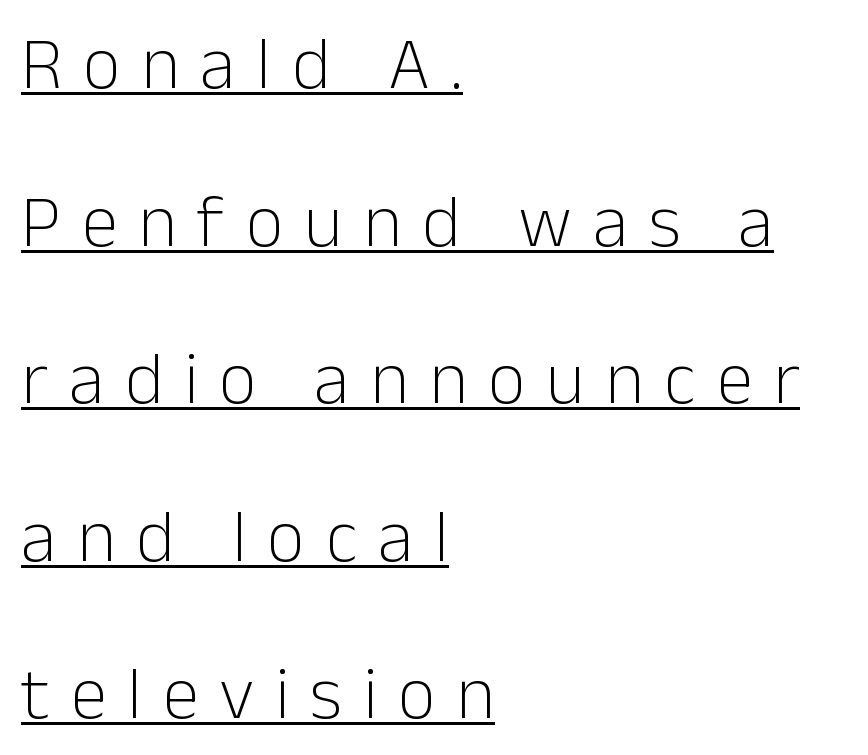
The image shows 74 px light sans-serif type, upright; set left-aligned, loose line spacing (2.13x), unusually wide letter spacing (+0.28 em), underlined; low stroke contrast and a medium x-height.
